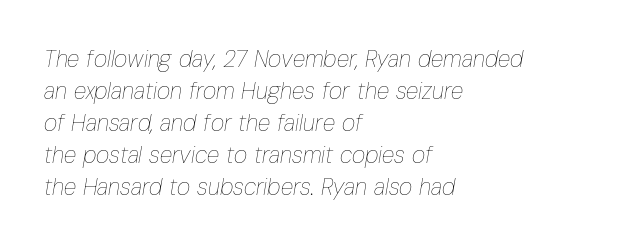
{"italic": "yes", "lean": "right", "slant_degrees": 10, "bold": "no", "underline": "no", "align": "left", "line_spacing": "normal", "line_spacing_ratio": 1.39, "letter_spacing": "normal", "letter_spacing_em": 0.0, "glyph_px": 23}
